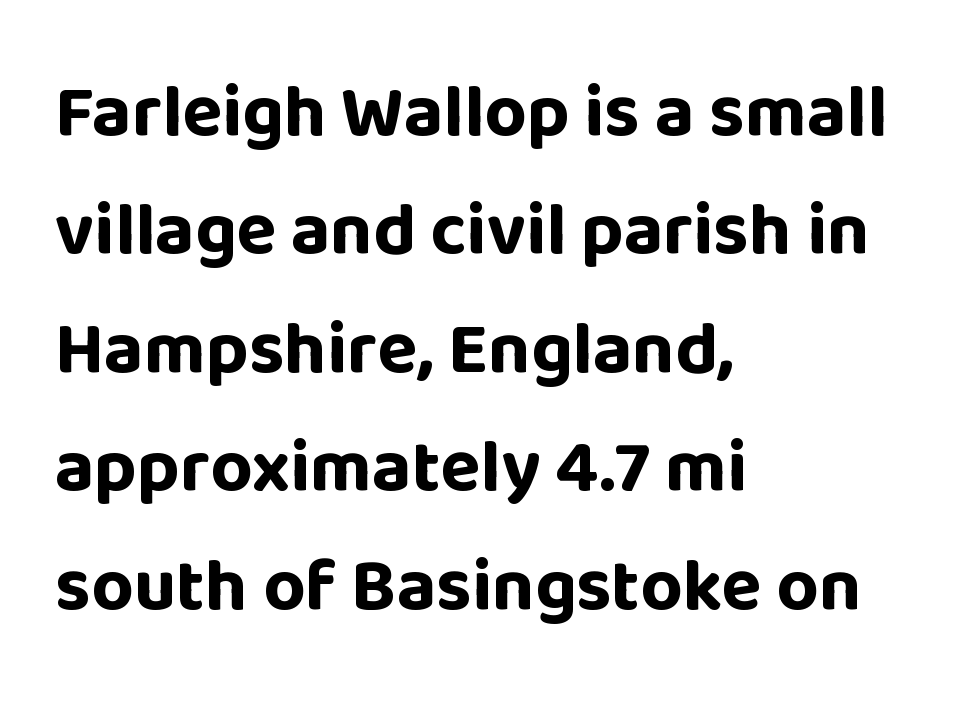
{"serif": "no", "italic": "no", "bold": "yes", "weight": "bold", "width": "normal", "stroke_contrast": "low", "x_height": "large", "monospaced": "no", "underline": "no", "align": "left", "line_spacing": "normal", "line_spacing_ratio": 1.6, "letter_spacing": "normal", "letter_spacing_em": 0.0, "glyph_px": 74}
